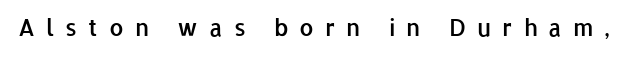
You could only call the tracking loose — the letters float apart. Weight: semibold (demi). You can tell it's not italic because the verticals are truly vertical. Each row of text sits above clean, open space.
